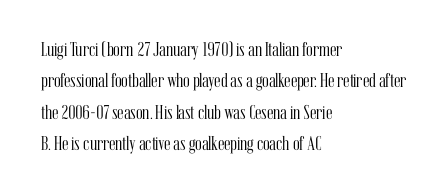
Line spacing here is normal. A typesetter would mark this as roman, not italic. The specimen omits any rule beneath the text block's lines. The rag falls on the right side of this text block. The characters are drawn with everyday or finer stroke widths.
